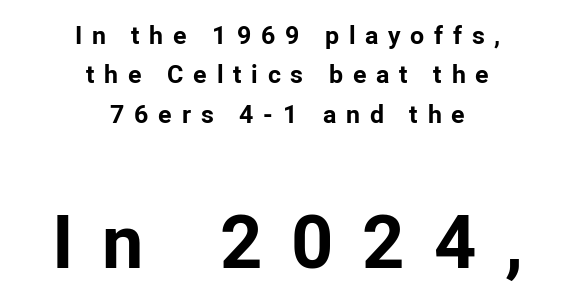
The image shows 74 px bold sans-serif type, upright; set centered, normal line spacing (1.58x), unusually wide letter spacing (+0.39 em), not underlined; the second (bottom) block is 2.96x larger; low stroke contrast and a medium x-height.
